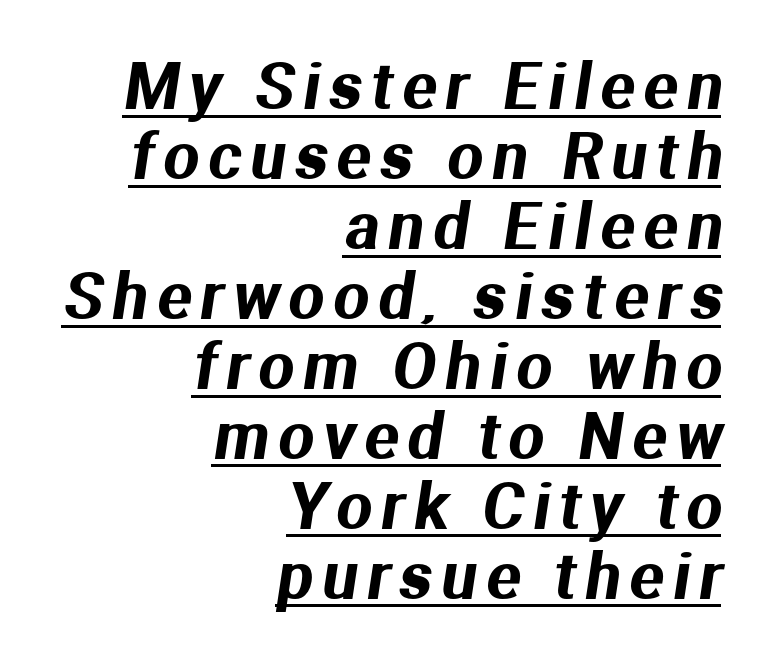
The image shows 63 px sans-serif type; set right-aligned, tight line spacing (1.11x), underlined; medium stroke contrast and a medium x-height.
